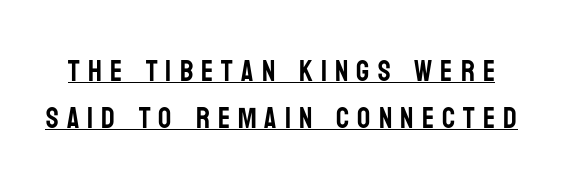
Q: Is the text italic (slanted)? A: No, it is upright.
Q: Is the typeface a serif or a sans-serif typeface? A: Sans-serif.
Q: Is the text underlined? A: Yes.
Q: Is the spacing between letters normal or unusually wide? A: Unusually wide.
Q: Is the spacing between lines tight, normal or loose? A: Normal.
Q: Width (condensed, normal, or wide)? A: Condensed.
Q: Stroke contrast? A: Low.
Q: x-height? A: Large.
Q: Monospaced? A: No.
